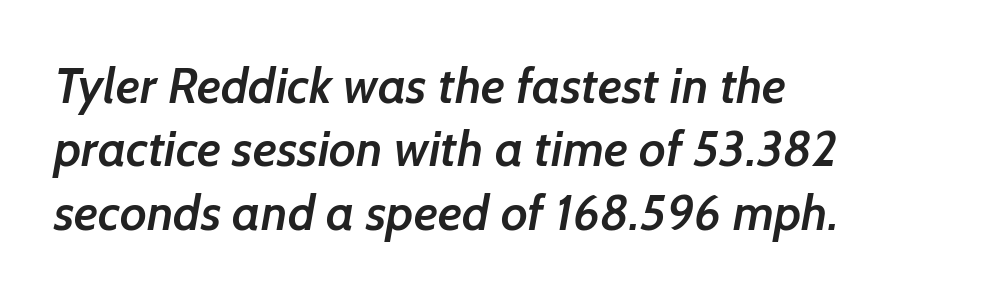
Q: Is the text bold? A: Semi-bold.
Q: Is the typeface a serif or a sans-serif typeface? A: Sans-serif.
Q: Is the text underlined? A: No.
Q: How is the paragraph aligned? A: Left-aligned.
Q: Is the spacing between letters normal or unusually wide? A: Normal.
Q: Is the spacing between lines tight, normal or loose? A: Normal.
Q: Width (condensed, normal, or wide)? A: Normal.
Q: Stroke contrast? A: Low.
Q: x-height? A: Medium.
Q: Monospaced? A: No.
